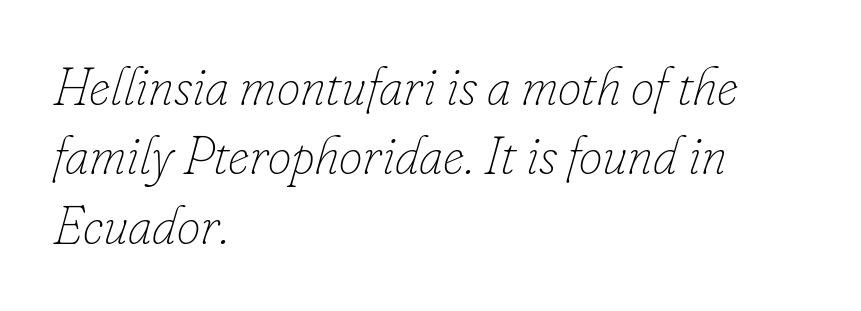
This sample has the flowing, uneven cadence of proportional lettering. Caption: face not bold, strokes unweighted. The horizontal fit of the characters is conventional and even. Reading down the block, your eye returns to a fixed left position each line.
